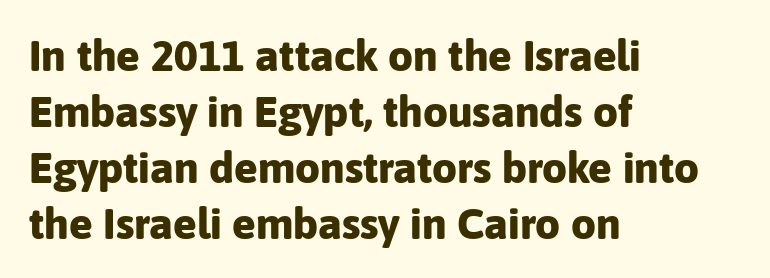
{"serif": "no", "italic": "no", "bold": "yes", "weight": "bold", "width": "normal", "stroke_contrast": "low", "x_height": "medium", "monospaced": "no", "underline": "no", "align": "left", "line_spacing": "normal", "line_spacing_ratio": 1.27, "letter_spacing": "normal", "letter_spacing_em": 0.0, "glyph_px": 44}
